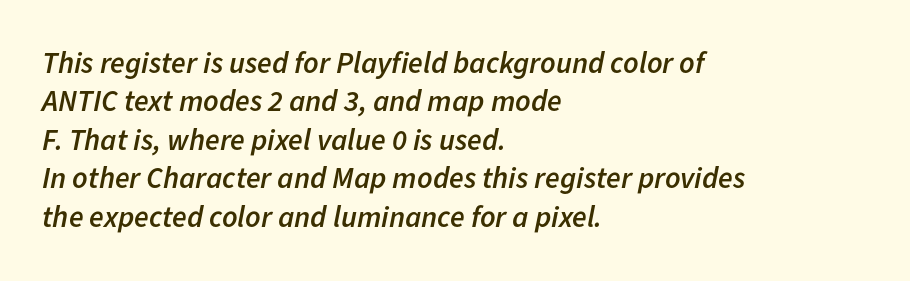
Q: Is the text bold? A: Semi-bold.
Q: Is the text italic (slanted)? A: Yes, it leans right by about 11 degrees.
Q: Is the text underlined? A: No.
Q: How is the paragraph aligned? A: Left-aligned.
Q: Is the spacing between letters normal or unusually wide? A: Normal.
Q: Is the spacing between lines tight, normal or loose? A: Normal.
Q: Width (condensed, normal, or wide)? A: Normal.
Q: Stroke contrast? A: Low.
Q: x-height? A: Medium.
Q: Monospaced? A: No.
